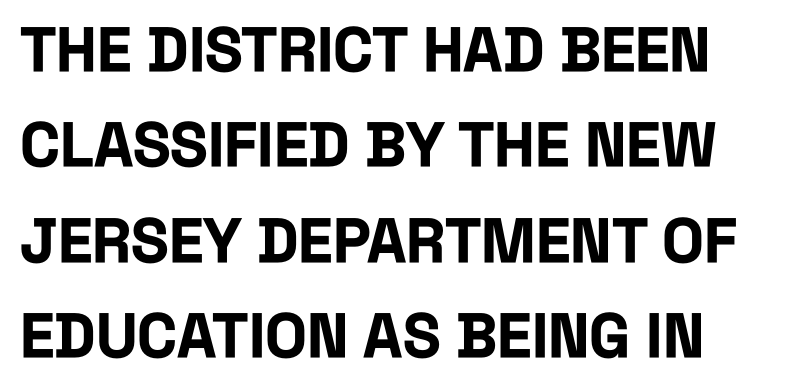
Honestly, there is no underline to notice here at all. You'd pick this weight for a headline — it's a proper bold. Observe the absence of serifs on each vertical stroke in this sample. Here the glyphs are tracked normally, forming tight word shapes. Italic? Not at all — the glyphs are vertical.
